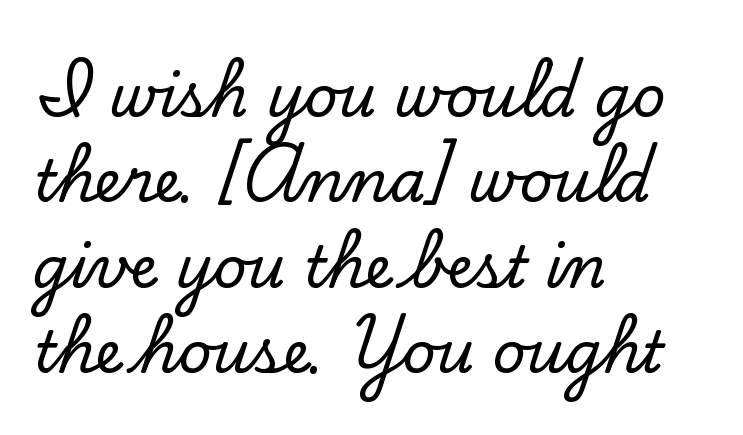
{"serif": "yes", "width": "normal", "stroke_contrast": "low", "x_height": "small", "monospaced": "no", "underline": "no", "align": "left", "line_spacing": "normal", "line_spacing_ratio": 1.47, "letter_spacing": "normal", "letter_spacing_em": 0.0, "glyph_px": 58}
